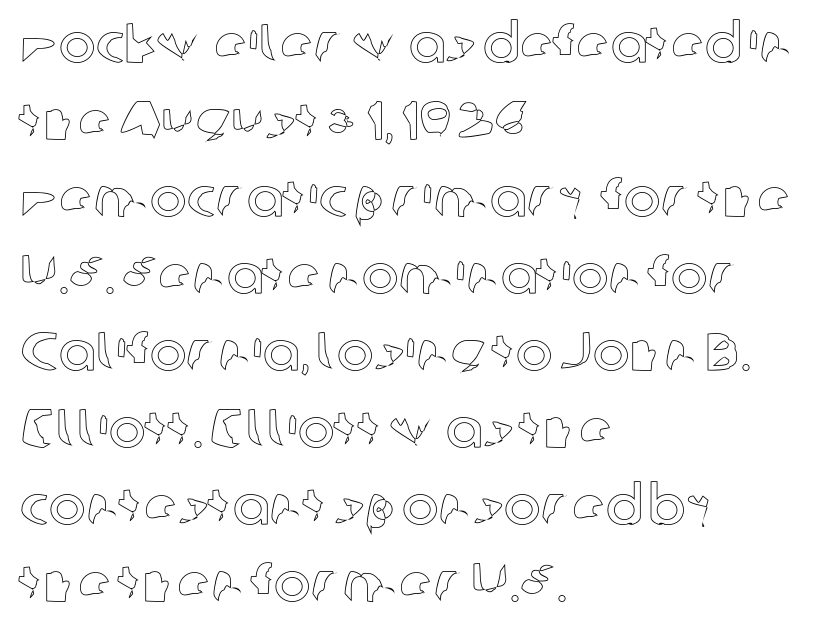
The image shows 55 px text type, upright; set left-aligned, normal line spacing (1.4x), normal letter spacing, not underlined; a medium x-height.
